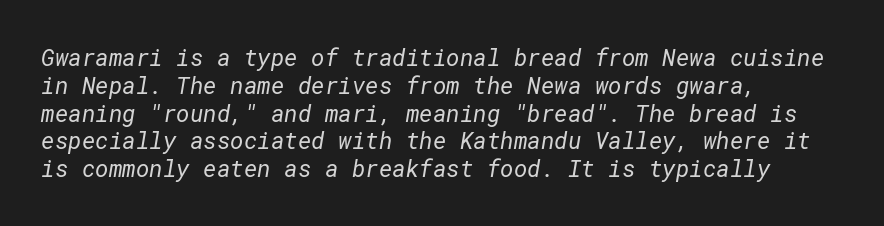
Q: Is the text bold? A: No.
Q: Is the text underlined? A: No.
Q: How is the paragraph aligned? A: Left-aligned.
Q: Is the spacing between letters normal or unusually wide? A: Normal.
